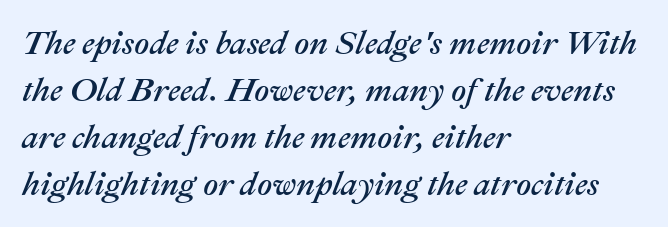
{"italic": "yes", "lean": "right", "slant_degrees": 22, "width": "normal", "stroke_contrast": "medium", "x_height": "medium", "monospaced": "no", "underline": "no", "align": "left", "line_spacing": "normal", "line_spacing_ratio": 1.42, "letter_spacing": "normal", "letter_spacing_em": 0.0, "glyph_px": 33}
